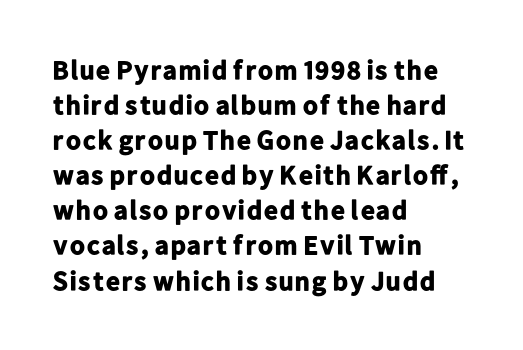
Is there much room between lines? A standard amount, neither cramped nor airy. Emphasis by weight is at full strength: bold. Each word holds together tightly as a unit, with standard inter-letter gaps. Rule under the text: the space is simply empty. Style check: upright. Does the copy run flush right? No — it runs flush left.
